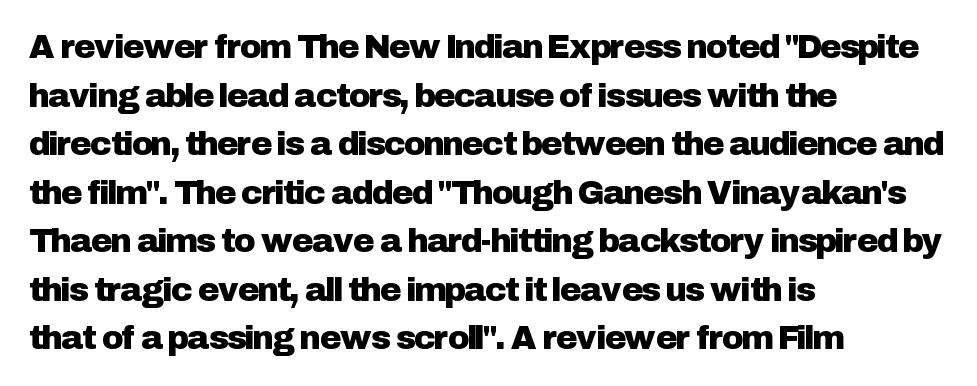
The image shows 33 px sans-serif type, upright; set left-aligned, normal line spacing (1.47x), normal letter spacing, not underlined; low stroke contrast and a medium x-height.
